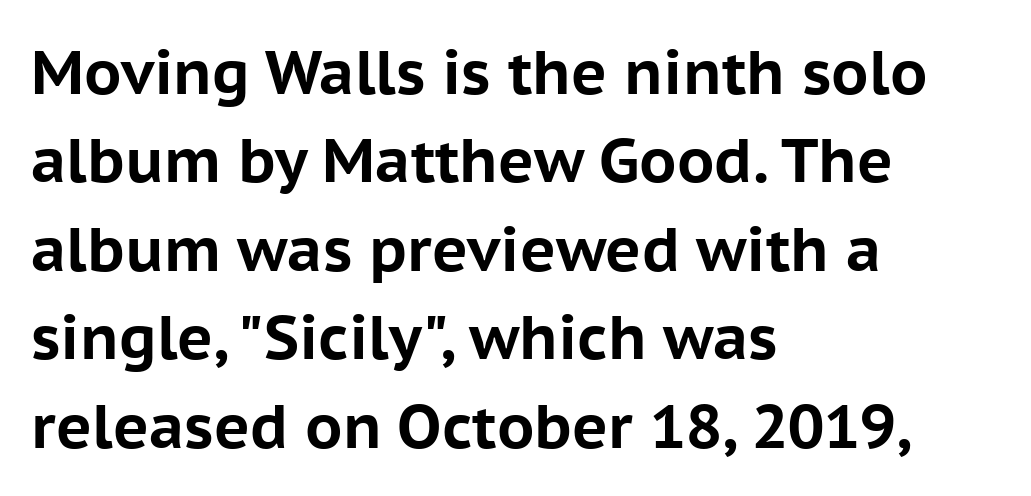
{"serif": "no", "italic": "no", "bold": "yes", "weight": "bold", "width": "normal", "stroke_contrast": "low", "x_height": "medium", "monospaced": "no", "underline": "no", "align": "left", "line_spacing": "normal", "line_spacing_ratio": 1.45, "letter_spacing": "normal", "letter_spacing_em": 0.0, "glyph_px": 61}
